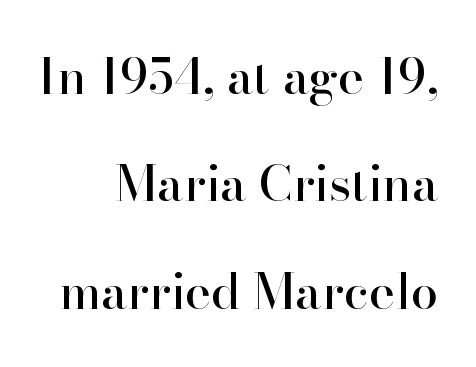
Q: Is the text italic (slanted)? A: No, it is upright.
Q: Is the typeface a serif or a sans-serif typeface? A: Serif.
Q: Is the text underlined? A: No.
Q: How is the paragraph aligned? A: Right-aligned.
Q: Is the spacing between letters normal or unusually wide? A: Normal.
Q: Is the spacing between lines tight, normal or loose? A: Loose.
Q: Width (condensed, normal, or wide)? A: Normal.
Q: Stroke contrast? A: High.
Q: x-height? A: Small.
Q: Monospaced? A: No.
